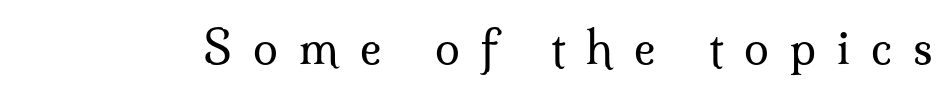
{"serif": "yes", "italic": "no", "bold": "no", "weight": "regular", "width": "normal", "stroke_contrast": "medium", "x_height": "small", "monospaced": "no", "underline": "no", "letter_spacing": "wide", "letter_spacing_em": 0.47, "glyph_px": 45}
